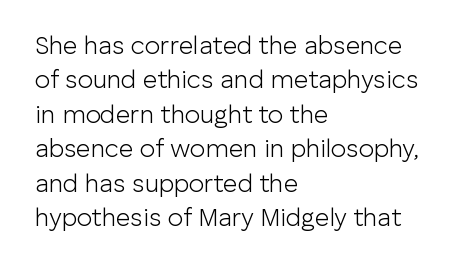
Spacing between characters is what you'd get straight out of the box. The passage shown is not underscored anywhere. The lines in this sample share a left origin and differ only in where they stop. The lines sit at an ordinary, default distance from one another. Is the type heavy? It reads as light-to-regular instead.
